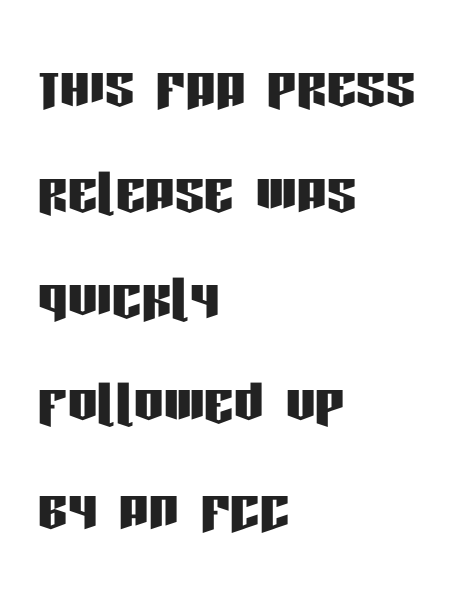
Plain, unruled lines of type. The lines in this sample share a left origin and differ only in where they stop. The rendering uses a moderate line-height, typical for paragraphs. Designer's note — italics off, roman on. You could call the tracking neutral — neither tight nor loose.
